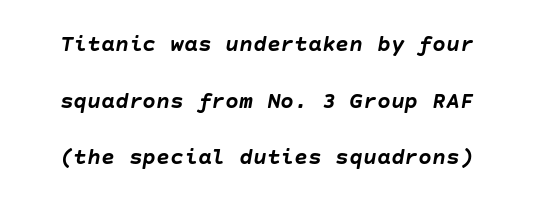
Q: Is the text bold? A: Yes.
Q: Is the text italic (slanted)? A: Yes, it leans right by about 10 degrees.
Q: Is the text underlined? A: No.
Q: Is the spacing between letters normal or unusually wide? A: Normal.
Q: Is the spacing between lines tight, normal or loose? A: Loose.
